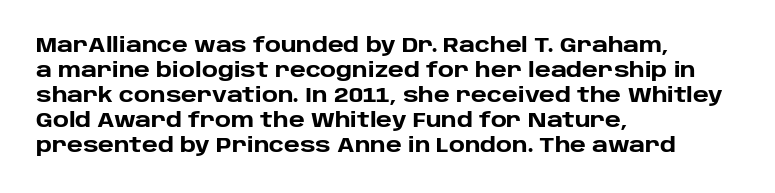
The baseline area is clear. Ordinary non-slanted type is in use. Look at the tracking — it's just the regular setting, nothing added. These lines carry a lot of weight — the face is fully bold.
